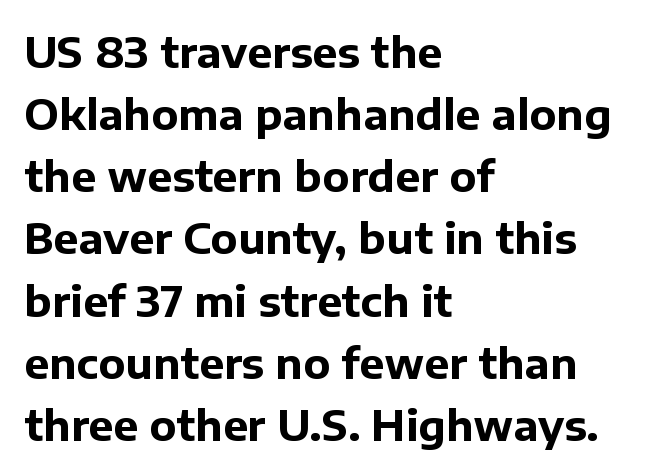
The image shows 42 px bold sans-serif type, upright; set left-aligned, normal line spacing (1.48x), normal letter spacing, not underlined; low stroke contrast and a medium x-height.
